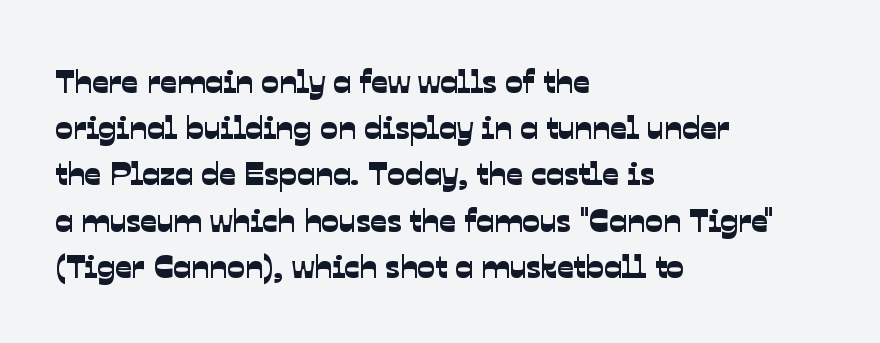
The image shows 33 px sans-serif type; set left-aligned, normal line spacing (1.4x), normal letter spacing, not underlined; low stroke contrast and a medium x-height.
